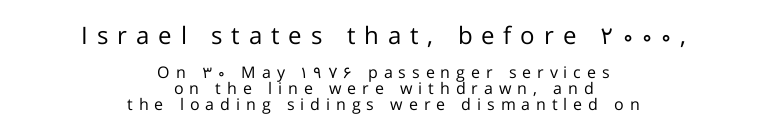
The image shows 24 px text type, upright; set centered, tight line spacing (0.99x), unusually wide letter spacing (+0.37 em), not underlined; the first (top) block is 1.5x larger.
